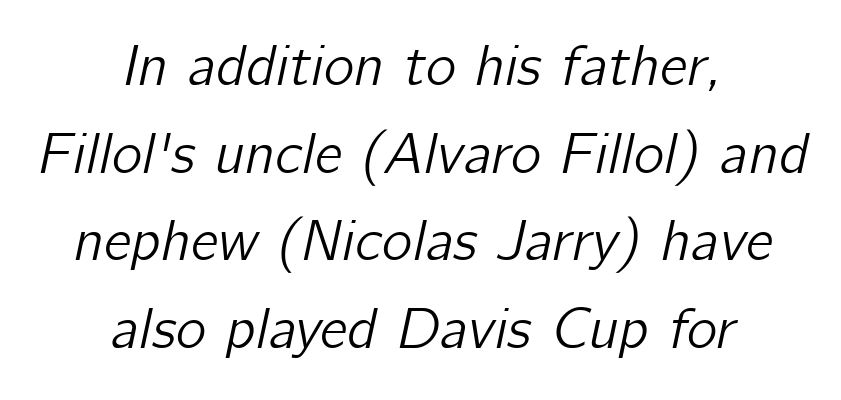
Q: Is the text italic (slanted)? A: Yes, it leans right by about 12 degrees.
Q: Is the text underlined? A: No.
Q: How is the paragraph aligned? A: Centered.
Q: Is the spacing between letters normal or unusually wide? A: Normal.
Q: Is the spacing between lines tight, normal or loose? A: Normal.
Q: Width (condensed, normal, or wide)? A: Normal.
Q: Stroke contrast? A: Low.
Q: x-height? A: Medium.
Q: Monospaced? A: No.
